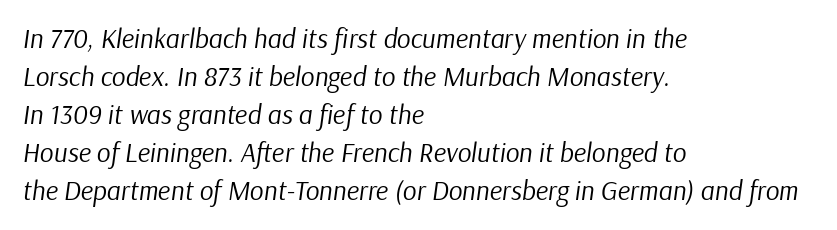
{"italic": "yes", "lean": "right", "slant_degrees": 9, "bold": "no", "underline": "no", "align": "left", "line_spacing": "normal", "line_spacing_ratio": 1.41, "letter_spacing": "normal", "letter_spacing_em": 0.0, "glyph_px": 27}
